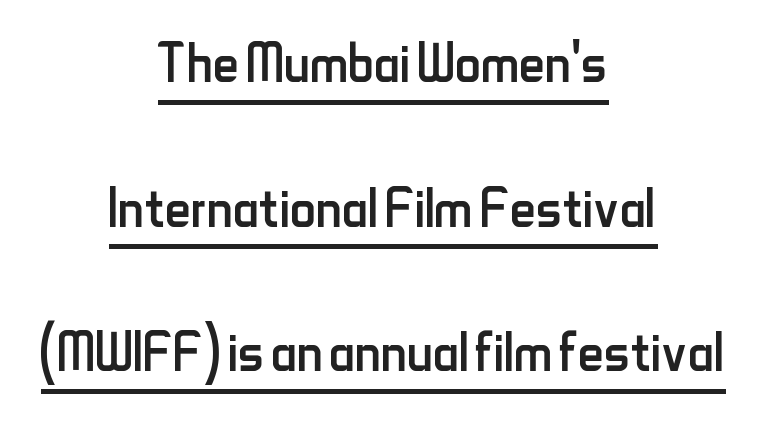
{"serif": "no", "italic": "no", "bold": "no", "weight": "regular", "width": "condensed", "stroke_contrast": "low", "x_height": "small", "monospaced": "no", "underline": "yes", "align": "center", "line_spacing": "loose", "line_spacing_ratio": 2.01, "letter_spacing": "normal", "letter_spacing_em": 0.0, "glyph_px": 72}
